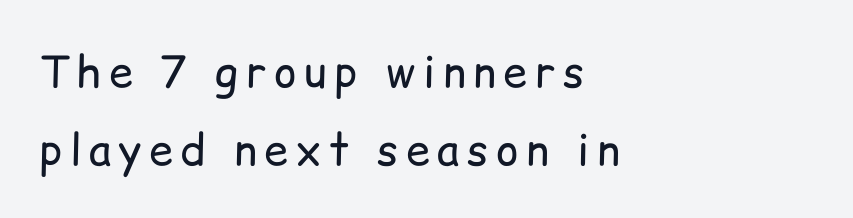
Check the space under the baseline: it is left empty. The glyphs in this specimen are sans serif. Ink coverage per letter is moderate at most. You could not count columns in this text — the font is proportionally spaced. The compositor pushed each line to the left boundary. The specimen reads as upright at a glance.
